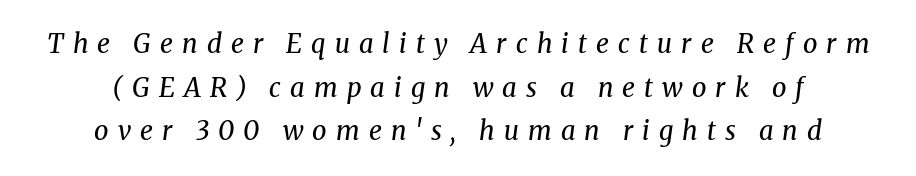
Q: Is the text bold? A: No.
Q: Is the text italic (slanted)? A: Yes, it leans right by about 8 degrees.
Q: Is the text underlined? A: No.
Q: How is the paragraph aligned? A: Centered.
Q: Is the spacing between letters normal or unusually wide? A: Unusually wide.
Q: Is the spacing between lines tight, normal or loose? A: Normal.
